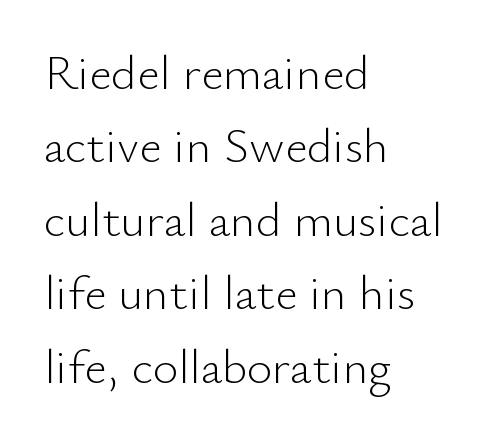
The image shows 49 px light sans-serif type, upright; set left-aligned, normal line spacing (1.5x), normal letter spacing, not underlined; low stroke contrast and a small x-height.
